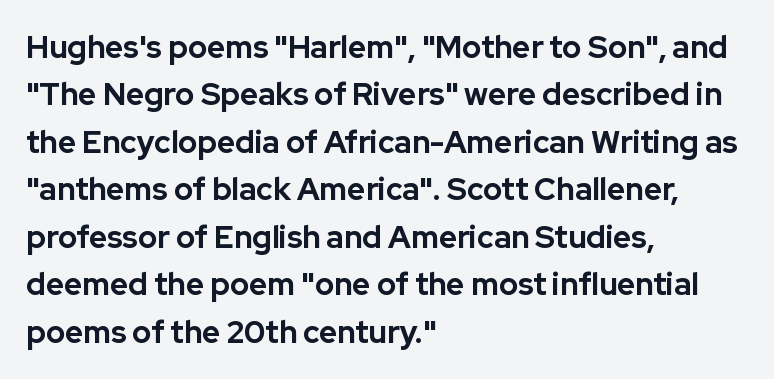
{"serif": "no", "italic": "no", "bold": "yes", "weight": "bold", "width": "normal", "stroke_contrast": "low", "x_height": "medium", "monospaced": "no", "underline": "no", "align": "left", "line_spacing": "normal", "line_spacing_ratio": 1.53, "letter_spacing": "normal", "letter_spacing_em": 0.0, "glyph_px": 31}
